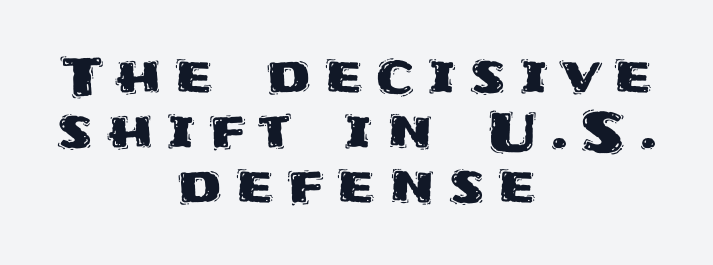
Q: Is the text italic (slanted)? A: No, it is upright.
Q: Is the typeface a serif or a sans-serif typeface? A: Sans-serif.
Q: Is the text underlined? A: No.
Q: How is the paragraph aligned? A: Centered.
Q: Is the spacing between letters normal or unusually wide? A: Unusually wide.
Q: Is the spacing between lines tight, normal or loose? A: Tight.
Q: Width (condensed, normal, or wide)? A: Normal.
Q: Stroke contrast? A: Medium.
Q: x-height? A: Large.
Q: Monospaced? A: No.
